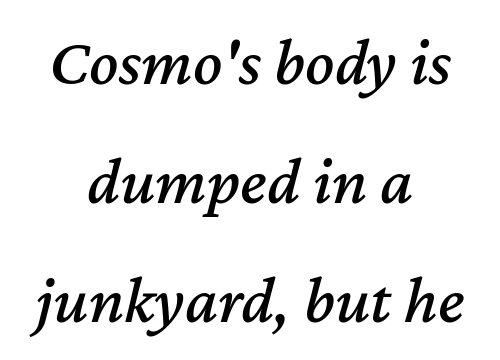
Q: Is the text italic (slanted)? A: Yes, it leans right by about 12 degrees.
Q: Is the text underlined? A: No.
Q: How is the paragraph aligned? A: Centered.
Q: Is the spacing between letters normal or unusually wide? A: Normal.
Q: Width (condensed, normal, or wide)? A: Normal.
Q: Stroke contrast? A: Medium.
Q: x-height? A: Medium.
Q: Monospaced? A: No.
